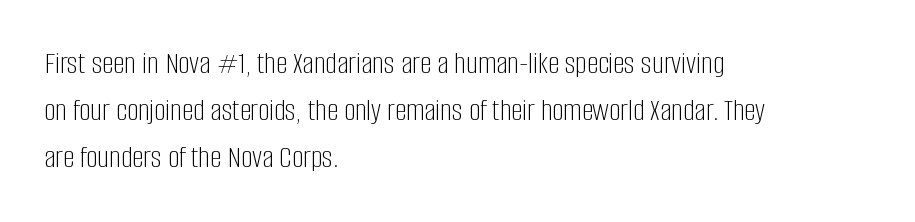
Q: Is the text bold? A: No.
Q: Is the text italic (slanted)? A: No, it is upright.
Q: Is the typeface a serif or a sans-serif typeface? A: Sans-serif.
Q: Is the text underlined? A: No.
Q: How is the paragraph aligned? A: Left-aligned.
Q: Is the spacing between letters normal or unusually wide? A: Normal.
Q: Is the spacing between lines tight, normal or loose? A: Normal.
Q: Width (condensed, normal, or wide)? A: Condensed.
Q: Stroke contrast? A: Low.
Q: x-height? A: Large.
Q: Monospaced? A: No.
